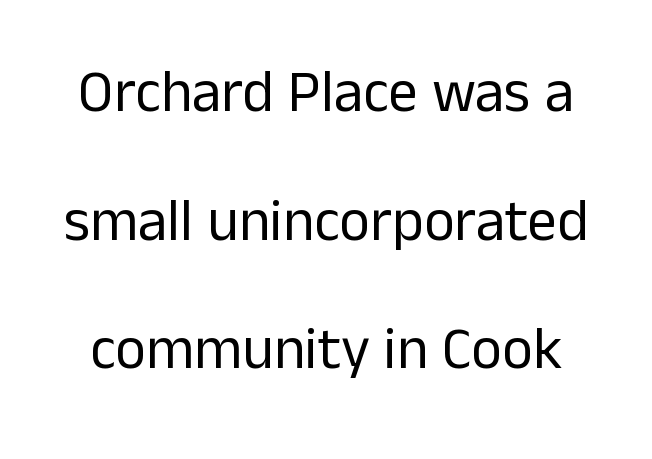
Q: Is the text bold? A: No.
Q: Is the text italic (slanted)? A: No, it is upright.
Q: Is the typeface a serif or a sans-serif typeface? A: Sans-serif.
Q: Is the text underlined? A: No.
Q: Is the spacing between letters normal or unusually wide? A: Normal.
Q: Is the spacing between lines tight, normal or loose? A: Loose.
Q: Width (condensed, normal, or wide)? A: Normal.
Q: Stroke contrast? A: Low.
Q: x-height? A: Medium.
Q: Monospaced? A: No.
